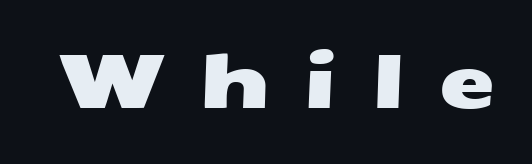
The image shows 74 px wide sans-serif type; set unusually wide letter spacing (+0.46 em), not underlined; medium stroke contrast and a medium x-height.
